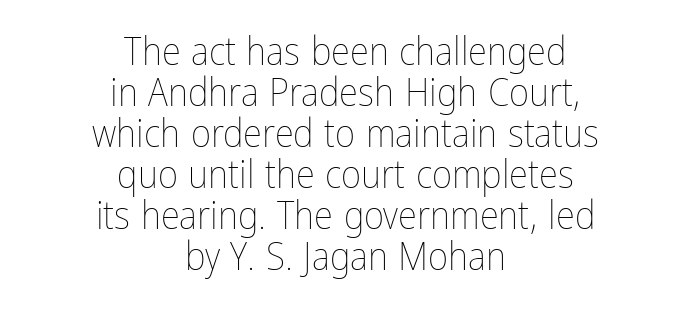
Q: Is the text bold? A: No.
Q: Is the text italic (slanted)? A: No, it is upright.
Q: Is the text underlined? A: No.
Q: How is the paragraph aligned? A: Centered.
Q: Is the spacing between letters normal or unusually wide? A: Normal.
Q: Is the spacing between lines tight, normal or loose? A: Tight.
Q: Width (condensed, normal, or wide)? A: Condensed.
Q: Stroke contrast? A: Low.
Q: x-height? A: Medium.
Q: Monospaced? A: No.
